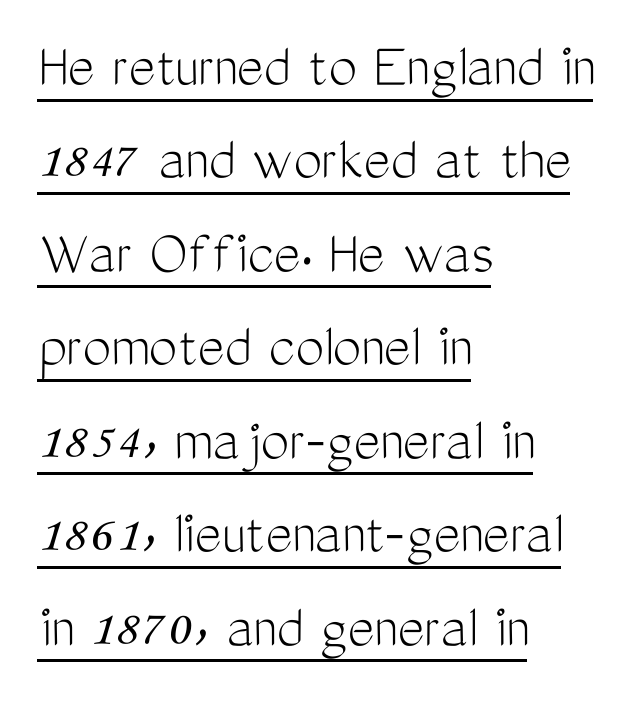
The image shows 64 px light, condensed sans-serif type, upright; set left-aligned, normal line spacing (1.46x), normal letter spacing, underlined; medium stroke contrast and a medium x-height.
